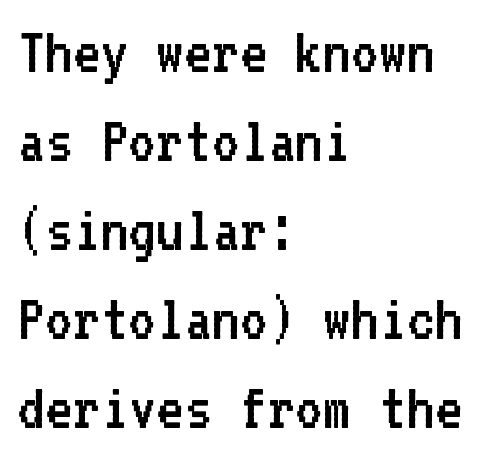
{"serif": "no", "italic": "no", "bold": "no", "weight": "regular", "width": "normal", "stroke_contrast": "low", "x_height": "medium", "monospaced": "yes", "underline": "no", "align": "left", "line_spacing": "normal", "line_spacing_ratio": 1.33, "letter_spacing": "normal", "letter_spacing_em": 0.0, "glyph_px": 67}
